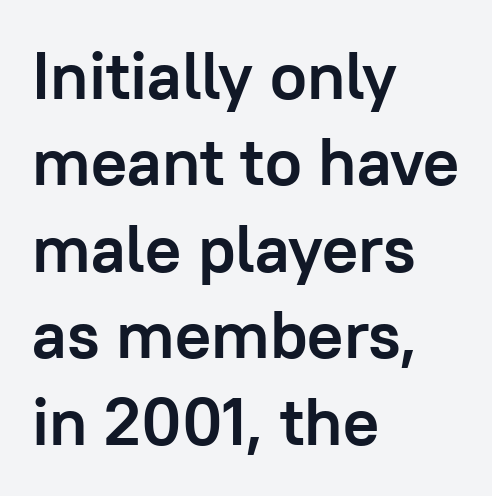
{"serif": "no", "italic": "no", "bold": "yes", "weight": "semibold", "width": "normal", "stroke_contrast": "low", "x_height": "medium", "monospaced": "no", "underline": "no", "align": "left", "line_spacing": "normal", "line_spacing_ratio": 1.29, "letter_spacing": "normal", "letter_spacing_em": 0.0, "glyph_px": 67}
